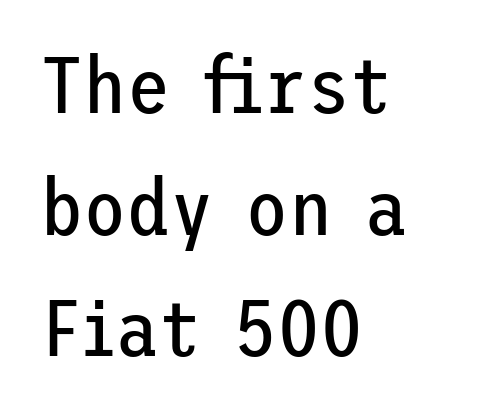
{"serif": "no", "italic": "no", "bold": "no", "weight": "regular", "width": "normal", "stroke_contrast": "low", "x_height": "medium", "underline": "no", "align": "left", "line_spacing": "normal", "line_spacing_ratio": 1.54, "letter_spacing": "normal", "letter_spacing_em": 0.0, "glyph_px": 79}
